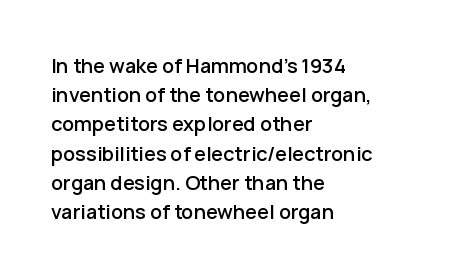
A bare baseline throughout the passage. Tracking value appears to be zero — textbook default spacing. The lettering holds an erect, upright posture throughout. The lines in this sample share a left origin and differ only in where they stop.
